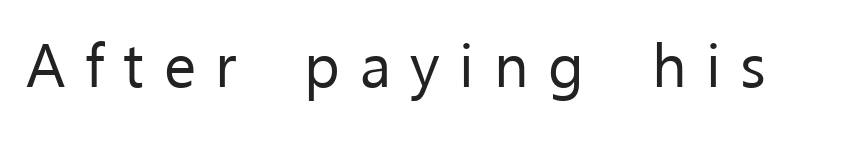
Any mark beneath the type? The region is blank. Check where the strokes stop: nothing finishes them off — pure sans. Caption: expanded tracking, letters set apart. Quick note: not italic, upright. No chunkiness to these letters — they're not bold. Spacing verdict: proportional, widths tailored to each character.
